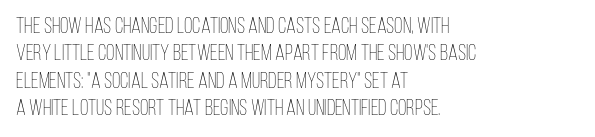
{"italic": "no", "bold": "no", "underline": "no", "align": "left", "line_spacing_ratio": 1.24, "letter_spacing": "normal", "letter_spacing_em": 0.0, "glyph_px": 22}
